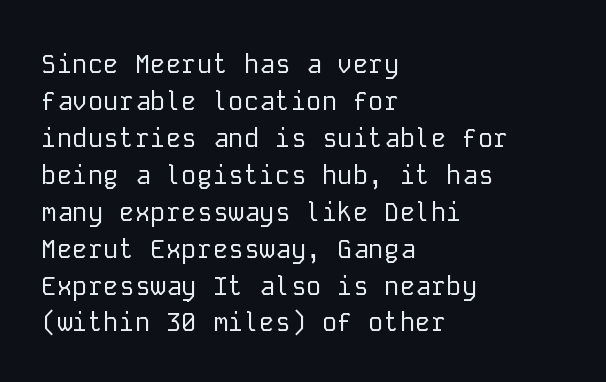
Q: Is the text bold? A: No.
Q: Is the text italic (slanted)? A: No, it is upright.
Q: Is the text underlined? A: No.
Q: How is the paragraph aligned? A: Left-aligned.
Q: Is the spacing between letters normal or unusually wide? A: Normal.
Q: Is the spacing between lines tight, normal or loose? A: Normal.
